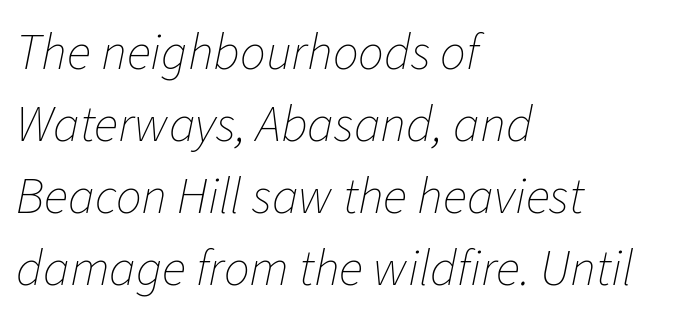
Q: Is the text bold? A: No.
Q: Is the text italic (slanted)? A: Yes, it leans right by about 11 degrees.
Q: Is the text underlined? A: No.
Q: How is the paragraph aligned? A: Left-aligned.
Q: Is the spacing between letters normal or unusually wide? A: Normal.
Q: Is the spacing between lines tight, normal or loose? A: Normal.
Q: Width (condensed, normal, or wide)? A: Normal.
Q: Stroke contrast? A: Low.
Q: x-height? A: Medium.
Q: Monospaced? A: No.
